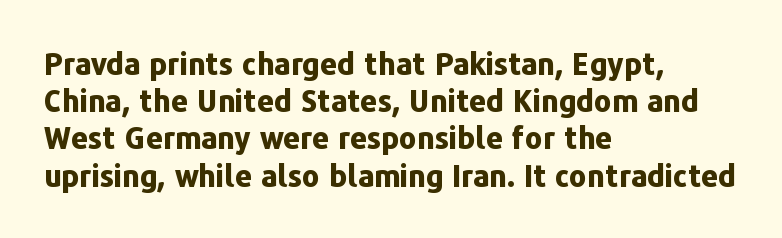
Strong, thick strokes mark this as bold type. You can tell it's not italic because the verticals are truly vertical. Unlike a traditional serif, this face leaves its strokes unadorned. Do the characters align in a grid? No, the font is proportional. Is the letter spacing exaggerated? No — it looks like the ordinary default. Bare-footed words on every line.
